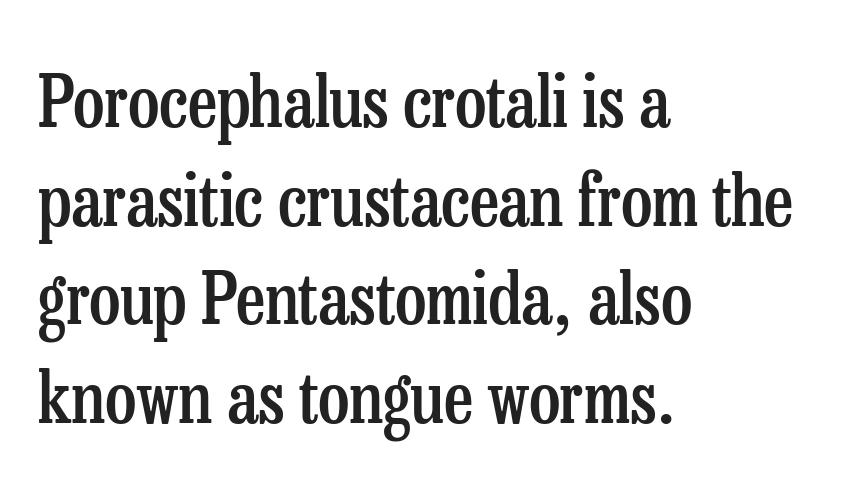
The image shows 71 px semibold, condensed serif type, upright; set left-aligned, normal line spacing (1.39x), normal letter spacing, not underlined; low stroke contrast and a medium x-height.
